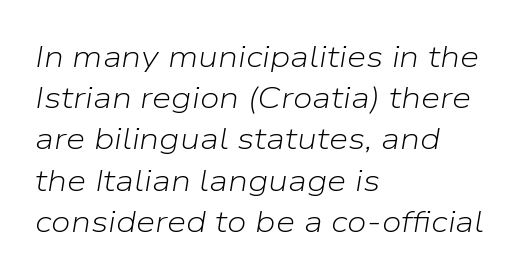
The image shows 31 px light type, italic (leaning right); set left-aligned, normal line spacing (1.33x), normal letter spacing, not underlined; low stroke contrast and a medium x-height.
